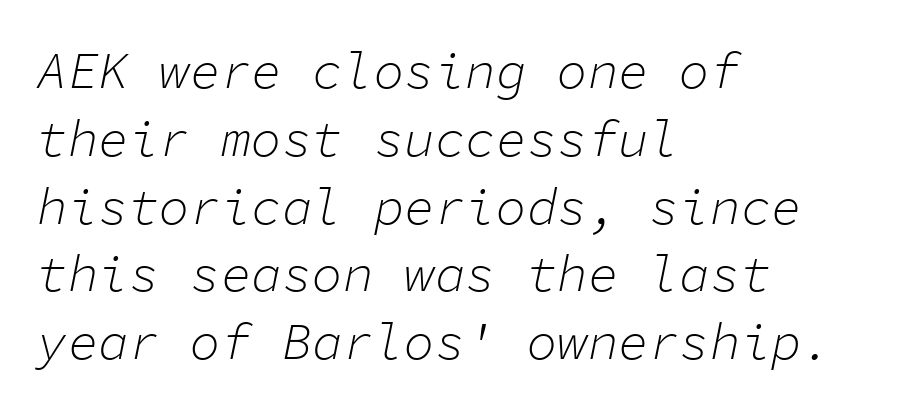
Q: Is the text bold? A: No.
Q: Is the text italic (slanted)? A: Yes, it leans right by about 11 degrees.
Q: Is the text underlined? A: No.
Q: How is the paragraph aligned? A: Left-aligned.
Q: Is the spacing between letters normal or unusually wide? A: Normal.
Q: Is the spacing between lines tight, normal or loose? A: Normal.
Q: Width (condensed, normal, or wide)? A: Normal.
Q: Stroke contrast? A: Low.
Q: x-height? A: Medium.
Q: Monospaced? A: Yes.
